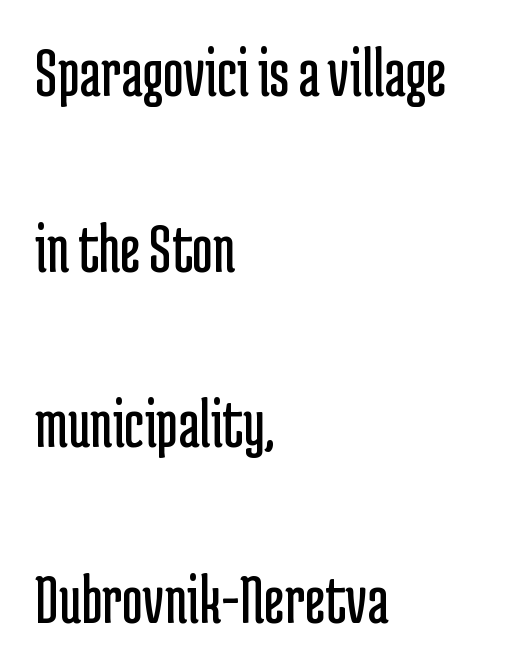
Q: Is the text bold? A: No.
Q: Is the text italic (slanted)? A: No, it is upright.
Q: Is the typeface a serif or a sans-serif typeface? A: Sans-serif.
Q: Is the text underlined? A: No.
Q: How is the paragraph aligned? A: Left-aligned.
Q: Is the spacing between letters normal or unusually wide? A: Normal.
Q: Is the spacing between lines tight, normal or loose? A: Loose.
Q: Width (condensed, normal, or wide)? A: Condensed.
Q: Stroke contrast? A: Low.
Q: x-height? A: Medium.
Q: Monospaced? A: No.
